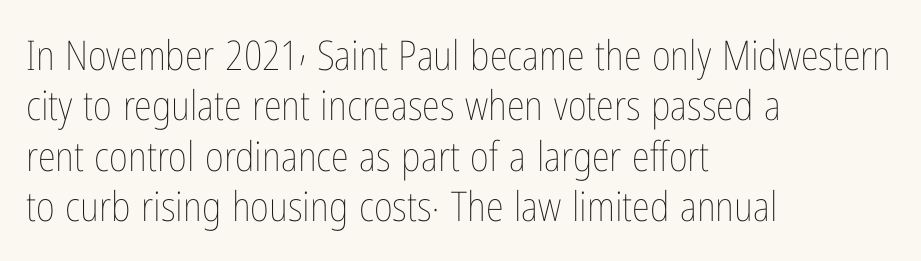
Is there any slant? The stems are plumb. Letter spacing: default. The passage shown is typed in a proportional face where columns would drift. Alignment: flush left. Stems here are at most as thick as an everyday book face. No word sits above an underline.
